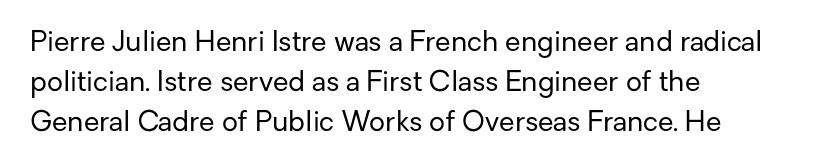
Q: Is the text bold? A: No.
Q: Is the text italic (slanted)? A: No, it is upright.
Q: Is the typeface a serif or a sans-serif typeface? A: Sans-serif.
Q: Is the text underlined? A: No.
Q: How is the paragraph aligned? A: Left-aligned.
Q: Is the spacing between letters normal or unusually wide? A: Normal.
Q: Is the spacing between lines tight, normal or loose? A: Normal.
Q: Width (condensed, normal, or wide)? A: Normal.
Q: Stroke contrast? A: Low.
Q: x-height? A: Medium.
Q: Monospaced? A: No.
